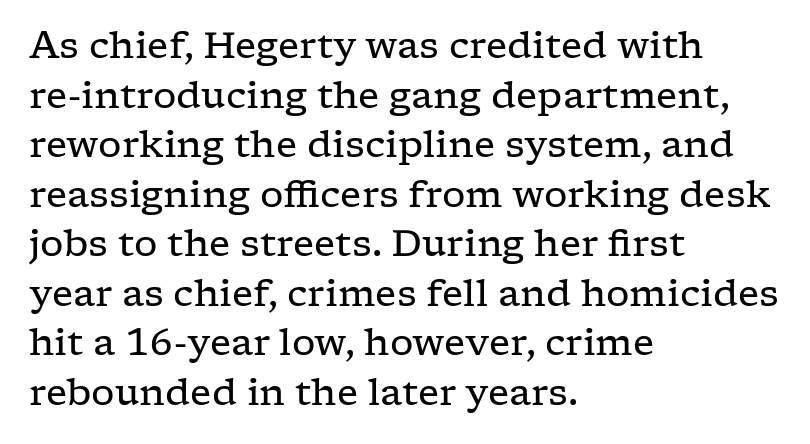
The image shows 37 px regular-weight, wide serif type, upright; set left-aligned, normal line spacing (1.34x), normal letter spacing, not underlined; low stroke contrast and a medium x-height.
